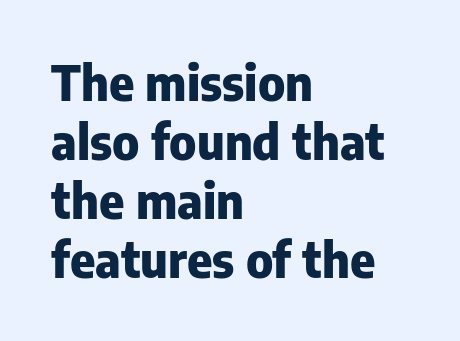
The image shows 48 px heavy sans-serif type, upright; set left-aligned, line spacing 1.23x, normal letter spacing, not underlined; low stroke contrast and a medium x-height.
